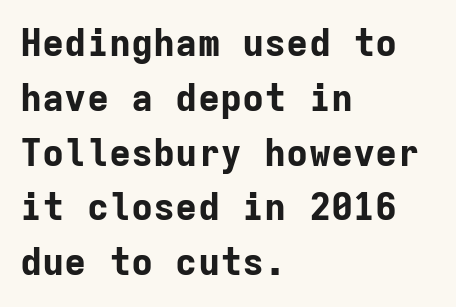
{"serif": "no", "italic": "no", "bold": "yes", "weight": "bold", "width": "normal", "stroke_contrast": "low", "x_height": "medium", "monospaced": "yes", "underline": "no", "align": "left", "line_spacing": "normal", "line_spacing_ratio": 1.48, "letter_spacing": "normal", "letter_spacing_em": 0.0, "glyph_px": 37}
